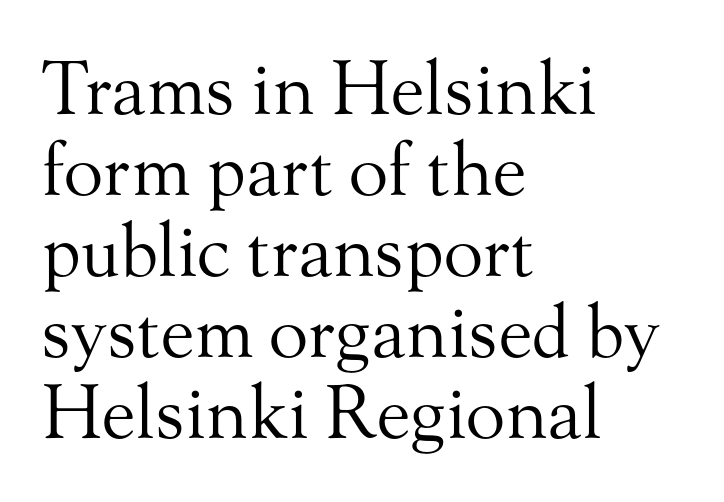
Q: Is the text bold? A: No.
Q: Is the text italic (slanted)? A: No, it is upright.
Q: Is the typeface a serif or a sans-serif typeface? A: Serif.
Q: Is the text underlined? A: No.
Q: How is the paragraph aligned? A: Left-aligned.
Q: Is the spacing between letters normal or unusually wide? A: Normal.
Q: Is the spacing between lines tight, normal or loose? A: Tight.
Q: Width (condensed, normal, or wide)? A: Normal.
Q: Stroke contrast? A: Medium.
Q: x-height? A: Small.
Q: Monospaced? A: No.
